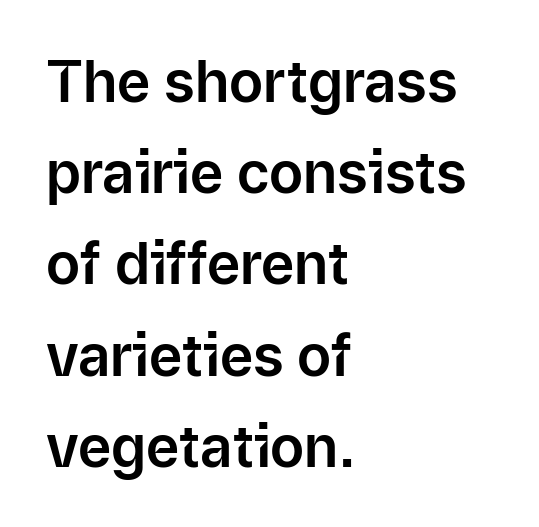
You could not count columns in this text — the font is proportionally spaced. Casual observation: everything's shoved over to the left. Type without underlining. Ascenders rise straight up at ninety degrees. The designer left line spacing at the default.
